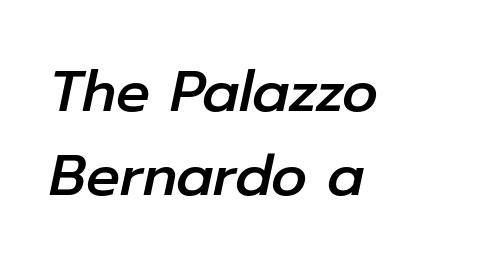
The image shows 56 px text type, italic (leaning right); set left-aligned, normal line spacing (1.5x), normal letter spacing, not underlined; low stroke contrast and a medium x-height.
